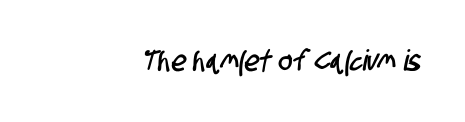
{"serif": "no", "width": "condensed", "stroke_contrast": "low", "x_height": "large", "monospaced": "no", "underline": "no", "align": "right", "letter_spacing": "normal", "letter_spacing_em": 0.0, "glyph_px": 29}
